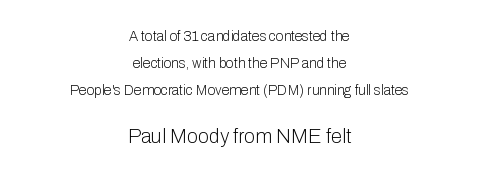
{"italic": "no", "bold": "no", "underline": "no", "align": "center", "line_spacing": "loose", "line_spacing_ratio": 1.92, "letter_spacing": "normal", "letter_spacing_em": 0.0, "larger_block": "second", "size_ratio": 1.43, "glyph_px": 20}
